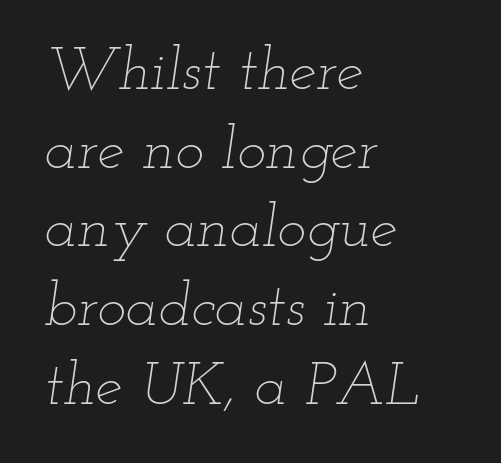
Q: Is the text bold? A: No.
Q: Is the text italic (slanted)? A: Yes, it leans right by about 12 degrees.
Q: Is the text underlined? A: No.
Q: How is the paragraph aligned? A: Left-aligned.
Q: Is the spacing between letters normal or unusually wide? A: Normal.
Q: Is the spacing between lines tight, normal or loose? A: Normal.
Q: Width (condensed, normal, or wide)? A: Wide.
Q: Stroke contrast? A: Low.
Q: x-height? A: Small.
Q: Monospaced? A: No.
